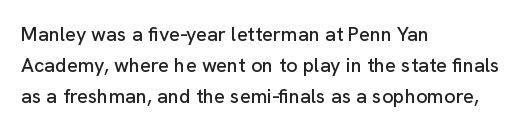
Q: Is the text italic (slanted)? A: No, it is upright.
Q: Is the text underlined? A: No.
Q: How is the paragraph aligned? A: Left-aligned.
Q: Is the spacing between letters normal or unusually wide? A: Normal.
Q: Is the spacing between lines tight, normal or loose? A: Normal.
